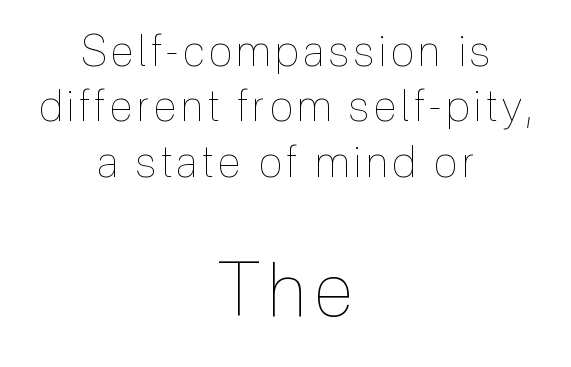
{"italic": "no", "bold": "no", "weight": "thin", "width": "condensed", "x_height": "medium", "monospaced": "no", "underline": "no", "align": "center", "line_spacing": "normal", "line_spacing_ratio": 1.29, "larger_block": "second", "size_ratio": 1.74, "glyph_px": 75}
